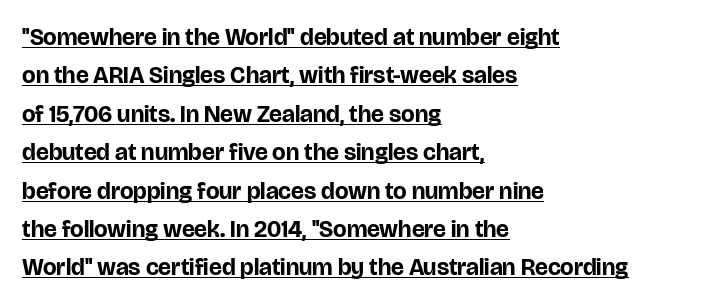
Interline gaps are of average width in this sample. A rule runs beneath these lines of type. Words appear dense and cohesive because spacing is normal. Quick note: not italic, upright.
